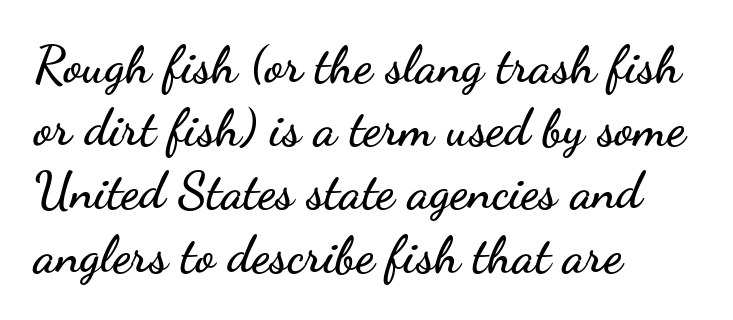
{"serif": "no", "width": "wide", "stroke_contrast": "low", "x_height": "small", "monospaced": "no", "underline": "no", "align": "left", "line_spacing_ratio": 1.24, "letter_spacing": "normal", "letter_spacing_em": 0.0, "glyph_px": 51}
